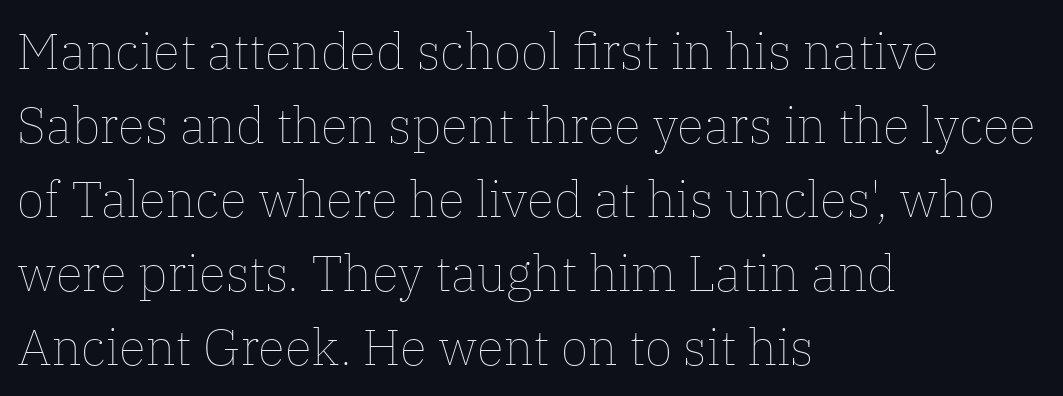
Q: Is the text bold? A: No.
Q: Is the text italic (slanted)? A: No, it is upright.
Q: Is the text underlined? A: No.
Q: How is the paragraph aligned? A: Left-aligned.
Q: Is the spacing between letters normal or unusually wide? A: Normal.
Q: Is the spacing between lines tight, normal or loose? A: Normal.
Q: Width (condensed, normal, or wide)? A: Normal.
Q: Stroke contrast? A: Low.
Q: x-height? A: Medium.
Q: Monospaced? A: No.
